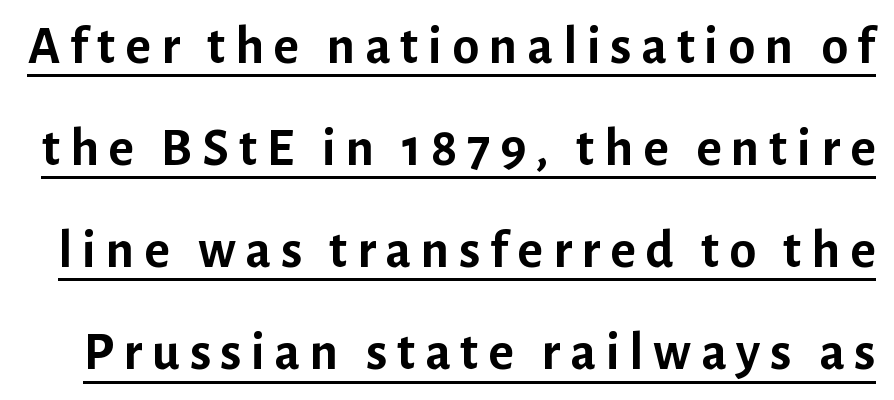
The image shows 54 px semibold sans-serif type, upright; set line spacing 1.89x, underlined; low stroke contrast and a medium x-height.
